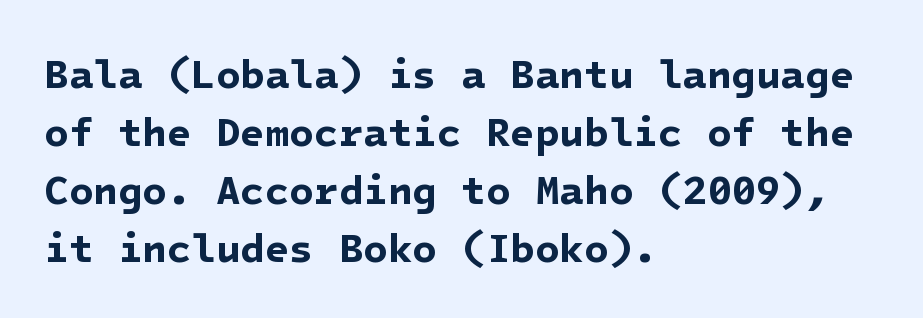
Q: Is the text bold? A: Yes.
Q: Is the typeface a serif or a sans-serif typeface? A: Sans-serif.
Q: Is the text underlined? A: No.
Q: How is the paragraph aligned? A: Left-aligned.
Q: Is the spacing between letters normal or unusually wide? A: Normal.
Q: Is the spacing between lines tight, normal or loose? A: Normal.
Q: Width (condensed, normal, or wide)? A: Normal.
Q: Stroke contrast? A: Low.
Q: x-height? A: Medium.
